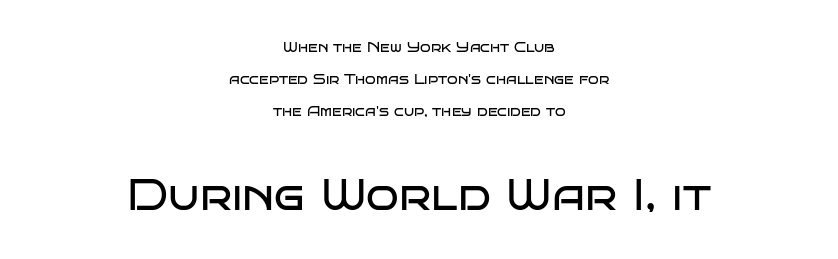
{"serif": "no", "italic": "no", "bold": "no", "weight": "regular", "width": "wide", "stroke_contrast": "low", "x_height": "large", "monospaced": "no", "underline": "no", "align": "center", "line_spacing": "loose", "line_spacing_ratio": 2.3, "letter_spacing": "normal", "letter_spacing_em": 0.0, "larger_block": "second", "size_ratio": 3.07, "glyph_px": 43}
